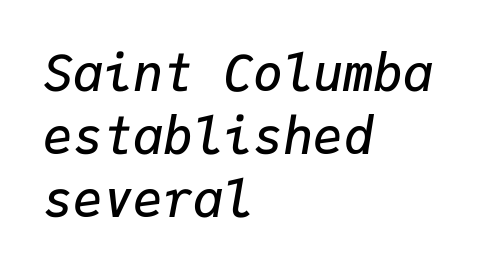
The image shows 50 px semibold type, italic (leaning right), monospaced; set left-aligned, normal line spacing (1.26x), normal letter spacing, not underlined; low stroke contrast and a medium x-height.
